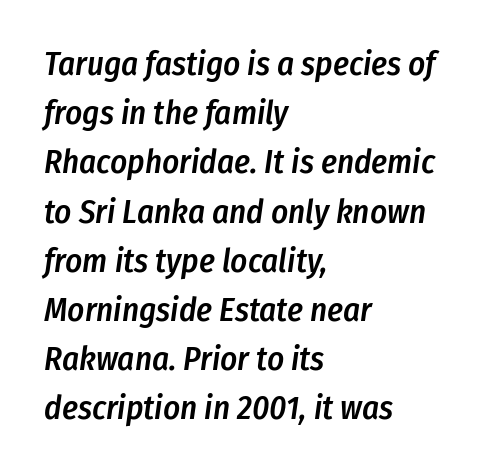
{"italic": "yes", "lean": "right", "slant_degrees": 8, "bold": "semi", "weight": "semibold", "width": "condensed", "stroke_contrast": "low", "x_height": "medium", "monospaced": "no", "underline": "no", "align": "left", "line_spacing": "normal", "line_spacing_ratio": 1.49, "letter_spacing": "normal", "letter_spacing_em": 0.0, "glyph_px": 33}
